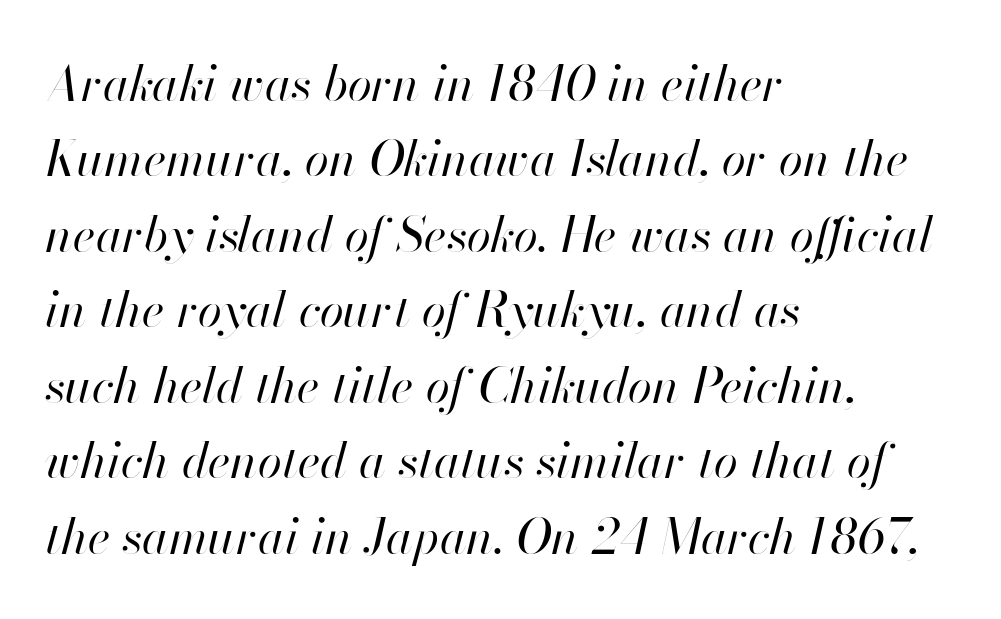
{"italic": "yes", "lean": "right", "slant_degrees": 13, "bold": "no", "weight": "regular", "width": "normal", "stroke_contrast": "high", "x_height": "small", "monospaced": "no", "underline": "no", "align": "left", "line_spacing": "normal", "line_spacing_ratio": 1.54, "letter_spacing": "normal", "letter_spacing_em": 0.0, "glyph_px": 49}
